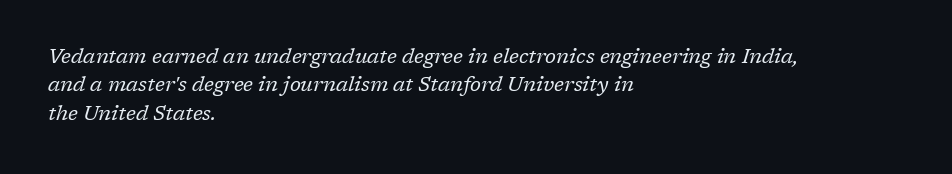
The image shows 20 px text type, italic (leaning right); set left-aligned, normal line spacing (1.42x), normal letter spacing, not underlined.
